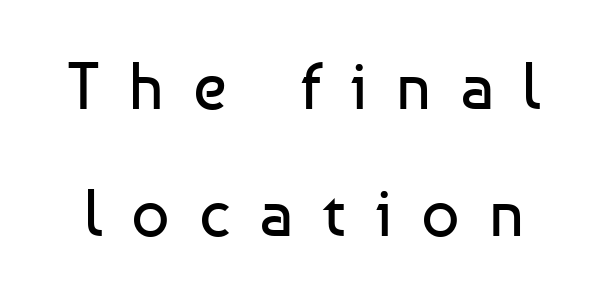
Q: Is the text bold? A: No.
Q: Is the text italic (slanted)? A: No, it is upright.
Q: Is the typeface a serif or a sans-serif typeface? A: Sans-serif.
Q: Is the text underlined? A: No.
Q: Is the spacing between letters normal or unusually wide? A: Unusually wide.
Q: Is the spacing between lines tight, normal or loose? A: Loose.
Q: Width (condensed, normal, or wide)? A: Normal.
Q: Stroke contrast? A: Low.
Q: x-height? A: Medium.
Q: Monospaced? A: No.
